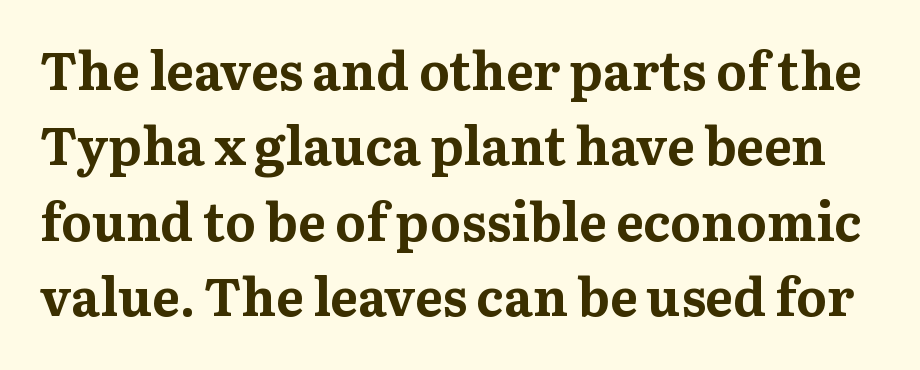
{"serif": "yes", "italic": "no", "bold": "yes", "weight": "bold", "width": "normal", "stroke_contrast": "medium", "x_height": "medium", "monospaced": "no", "underline": "no", "line_spacing": "normal", "line_spacing_ratio": 1.45, "letter_spacing": "normal", "letter_spacing_em": 0.0, "glyph_px": 52}
